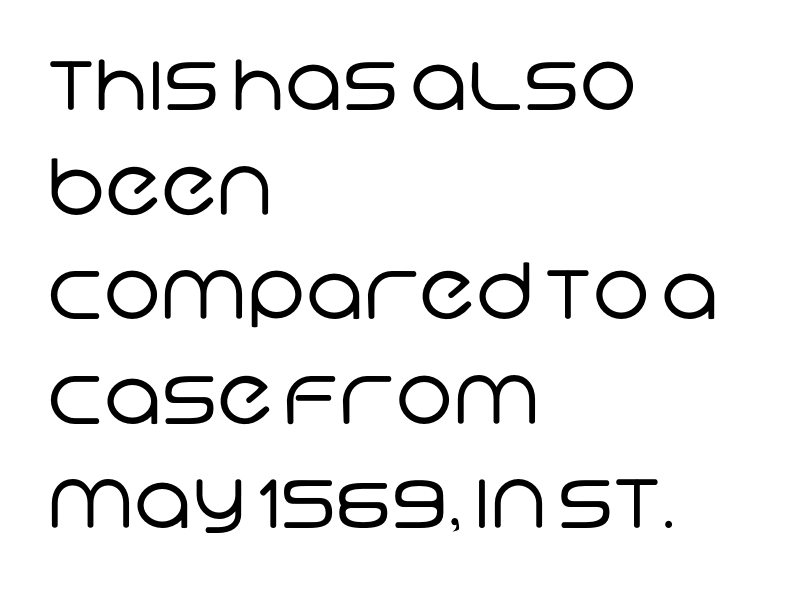
The typeface has the unassuming heft of standard copy or less. The passage shown has conventional tracking throughout. Looks like regular typesetting: each glyph gets only the width it needs. The compositor pushed each line to the left boundary. The face used here is a sans, in the tradition of grotesques and geometrics.
